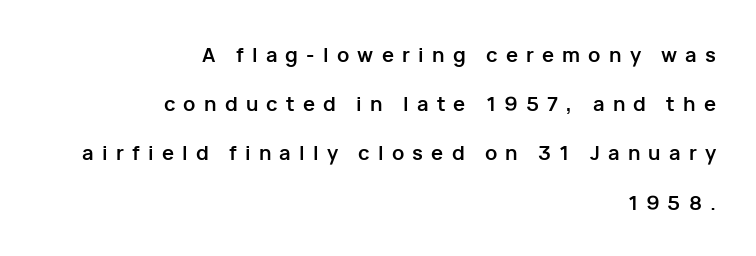
The image shows 20 px bold type, upright; set right-aligned, loose line spacing (2.46x), unusually wide letter spacing (+0.41 em), not underlined.
